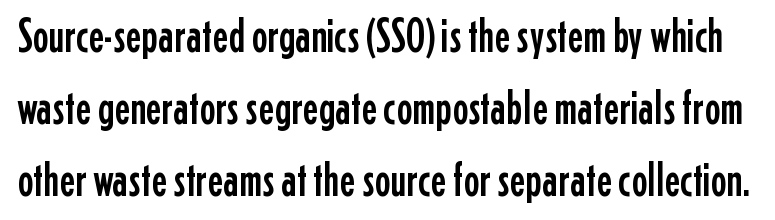
Q: Is the text italic (slanted)? A: No, it is upright.
Q: Is the typeface a serif or a sans-serif typeface? A: Sans-serif.
Q: Is the text underlined? A: No.
Q: Is the spacing between letters normal or unusually wide? A: Normal.
Q: Is the spacing between lines tight, normal or loose? A: Normal.
Q: Width (condensed, normal, or wide)? A: Condensed.
Q: Stroke contrast? A: Low.
Q: x-height? A: Medium.
Q: Monospaced? A: No.
